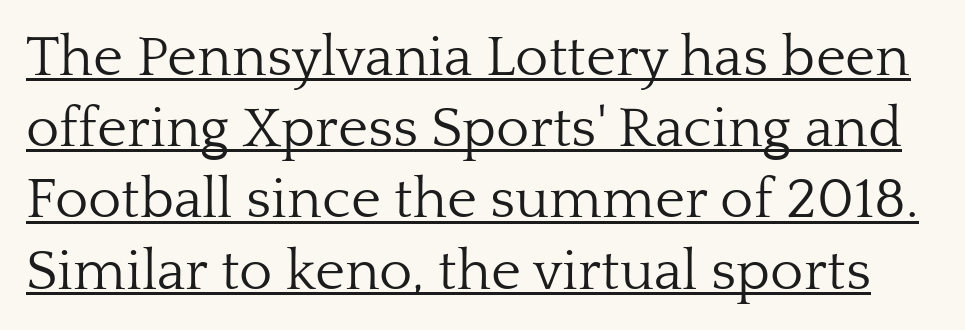
The image shows 57 px light serif type, upright; set normal line spacing (1.25x), normal letter spacing, underlined; low stroke contrast and a medium x-height.
